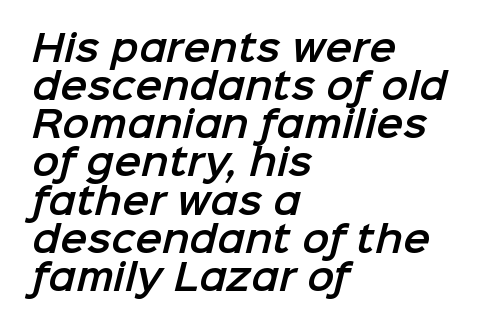
{"serif": "no", "width": "normal", "stroke_contrast": "low", "x_height": "medium", "monospaced": "no", "underline": "no", "align": "left", "line_spacing": "tight", "line_spacing_ratio": 1.06, "letter_spacing": "normal", "letter_spacing_em": 0.0, "glyph_px": 36}
